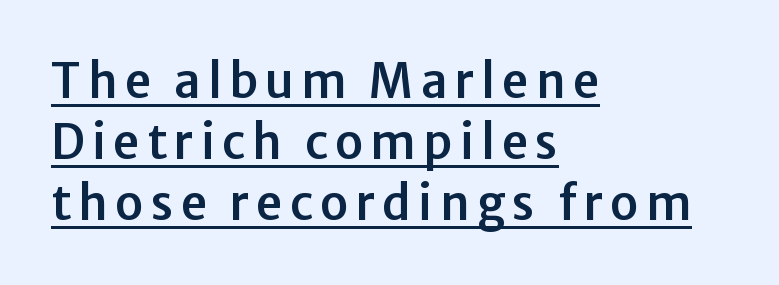
Q: Is the text italic (slanted)? A: No, it is upright.
Q: Is the typeface a serif or a sans-serif typeface? A: Sans-serif.
Q: Is the text underlined? A: Yes.
Q: How is the paragraph aligned? A: Left-aligned.
Q: Is the spacing between lines tight, normal or loose? A: Normal.
Q: Width (condensed, normal, or wide)? A: Normal.
Q: Stroke contrast? A: Low.
Q: x-height? A: Medium.
Q: Monospaced? A: No.
